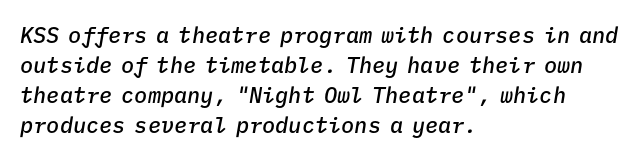
A typesetter would mark this as italic. Baseline-to-baseline distance is the conventional proportion of letter height. This sample uses plain, unmodified letter spacing. Does the weight exceed regular? Yes, but only to semibold. The setting favours the left margin, as ordinary paragraphs usually do.
